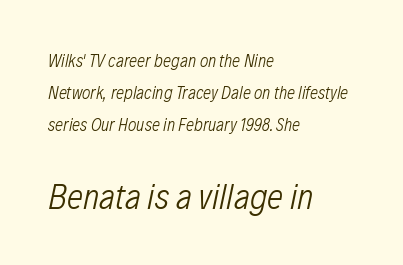
The image shows 36 px light, condensed type, italic (leaning right); set left-aligned, line spacing 1.77x, normal letter spacing, not underlined; the second (bottom) block is 2.0x larger; low stroke contrast and a medium x-height.
